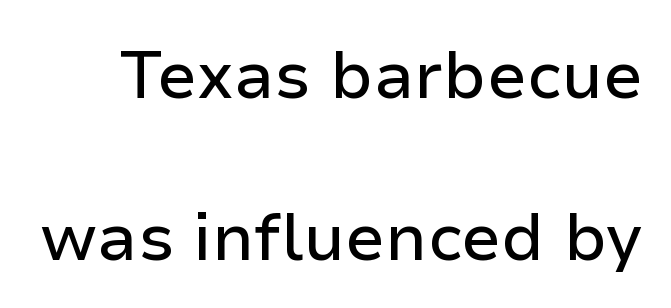
{"serif": "no", "italic": "no", "width": "normal", "stroke_contrast": "low", "x_height": "medium", "monospaced": "no", "underline": "no", "line_spacing": "loose", "line_spacing_ratio": 2.45, "letter_spacing": "normal", "letter_spacing_em": 0.0, "glyph_px": 66}
